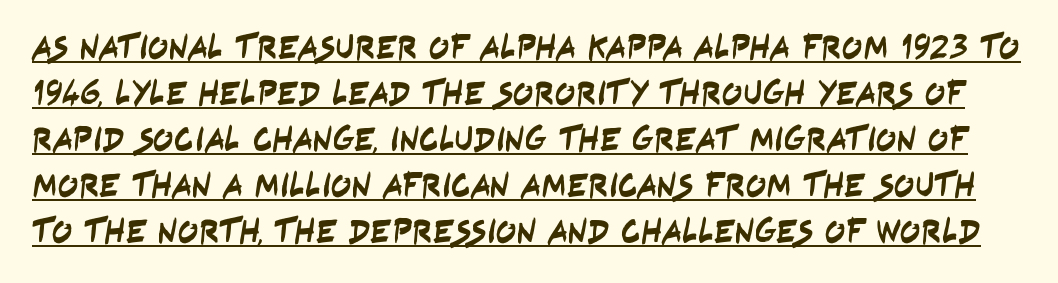
The image shows 34 px condensed sans-serif type; set normal line spacing (1.35x), normal letter spacing, underlined; low stroke contrast and a large x-height.
